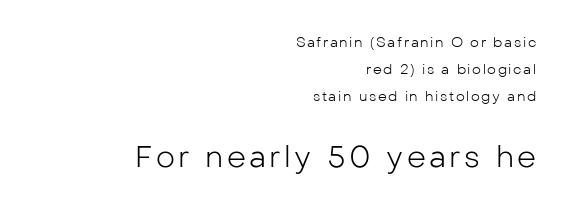
Q: Is the text bold? A: No.
Q: Is the text italic (slanted)? A: No, it is upright.
Q: Is the typeface a serif or a sans-serif typeface? A: Sans-serif.
Q: Is the text underlined? A: No.
Q: How is the paragraph aligned? A: Right-aligned.
Q: Is the spacing between lines tight, normal or loose? A: Loose.
Q: Which block of text is set in a larger size, the first (top) or the second (bottom)? A: The second (bottom) one.
Q: Width (condensed, normal, or wide)? A: Normal.
Q: Stroke contrast? A: Low.
Q: x-height? A: Medium.
Q: Monospaced? A: No.
